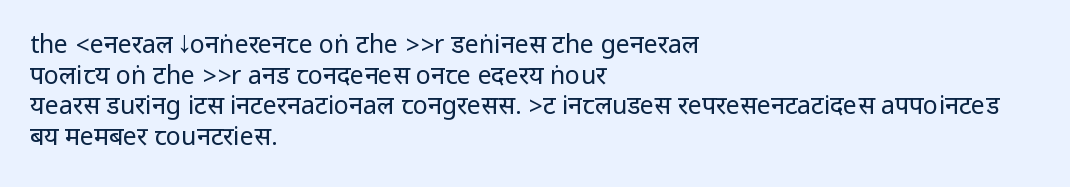
The image shows 25 px text type, upright; set left-aligned, line spacing 1.23x, normal letter spacing, not underlined.
